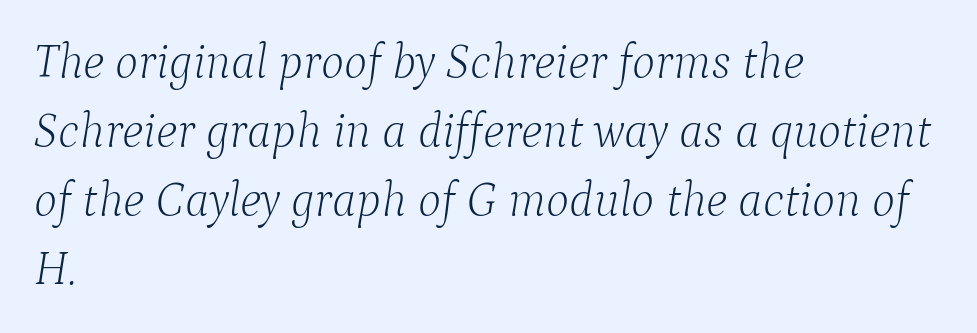
Q: Is the text bold? A: No.
Q: Is the text italic (slanted)? A: Yes, it leans right by about 9 degrees.
Q: Is the typeface a serif or a sans-serif typeface? A: Serif.
Q: Is the text underlined? A: No.
Q: How is the paragraph aligned? A: Left-aligned.
Q: Is the spacing between letters normal or unusually wide? A: Normal.
Q: Is the spacing between lines tight, normal or loose? A: Normal.
Q: Width (condensed, normal, or wide)? A: Normal.
Q: Stroke contrast? A: Low.
Q: x-height? A: Medium.
Q: Monospaced? A: No.
